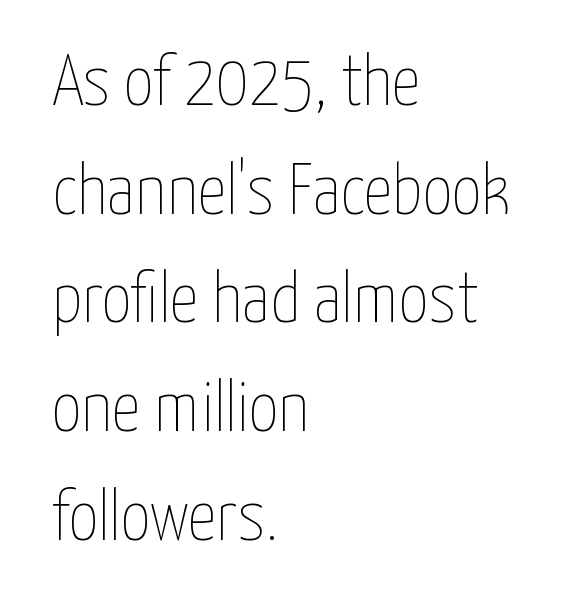
Q: Is the text bold? A: No.
Q: Is the text italic (slanted)? A: No, it is upright.
Q: Is the text underlined? A: No.
Q: How is the paragraph aligned? A: Left-aligned.
Q: Is the spacing between letters normal or unusually wide? A: Normal.
Q: Is the spacing between lines tight, normal or loose? A: Normal.
Q: Width (condensed, normal, or wide)? A: Condensed.
Q: Stroke contrast? A: Low.
Q: x-height? A: Medium.
Q: Monospaced? A: No.
